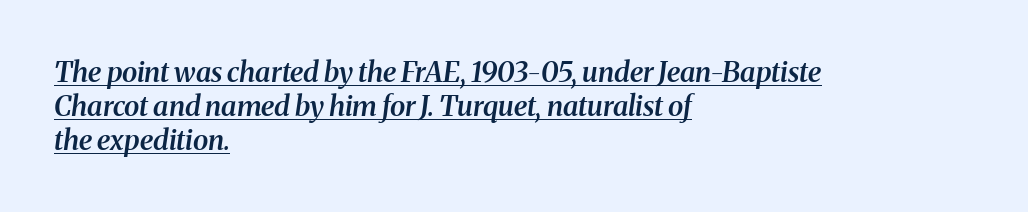
Q: Is the text bold? A: Semi-bold.
Q: Is the text italic (slanted)? A: Yes, it leans right by about 8 degrees.
Q: Is the typeface a serif or a sans-serif typeface? A: Serif.
Q: Is the text underlined? A: Yes.
Q: How is the paragraph aligned? A: Left-aligned.
Q: Is the spacing between letters normal or unusually wide? A: Normal.
Q: Width (condensed, normal, or wide)? A: Normal.
Q: Stroke contrast? A: Medium.
Q: x-height? A: Medium.
Q: Monospaced? A: No.
